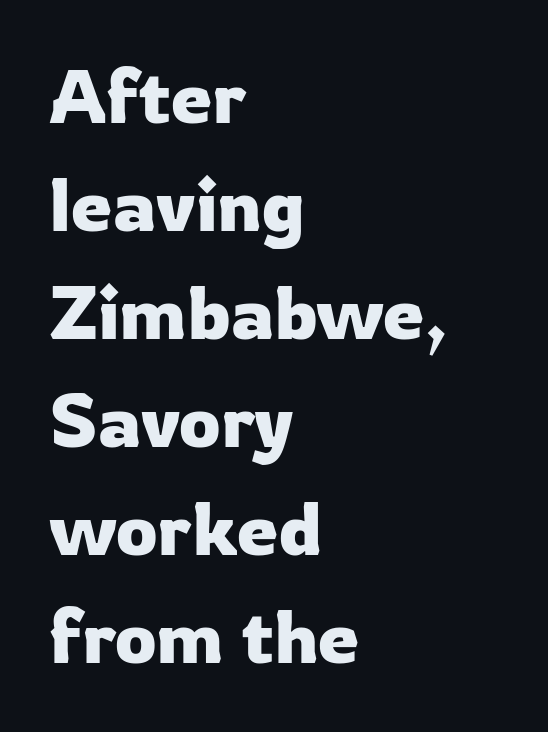
The image shows 74 px sans-serif type, upright; set left-aligned, normal line spacing (1.46x), normal letter spacing, not underlined; low stroke contrast and a medium x-height.
